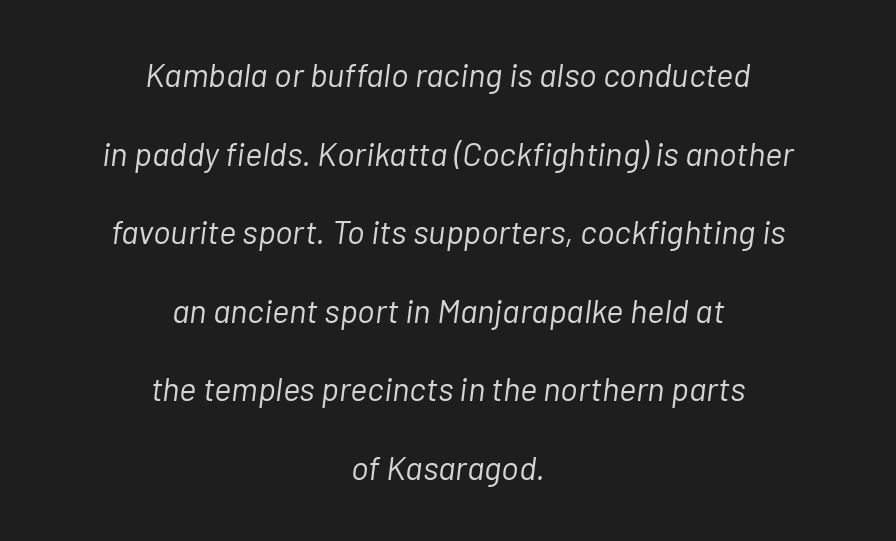
Q: Is the text bold? A: No.
Q: Is the text italic (slanted)? A: Yes, it leans right by about 7 degrees.
Q: Is the text underlined? A: No.
Q: How is the paragraph aligned? A: Centered.
Q: Is the spacing between letters normal or unusually wide? A: Normal.
Q: Is the spacing between lines tight, normal or loose? A: Loose.
Q: Width (condensed, normal, or wide)? A: Normal.
Q: Stroke contrast? A: Low.
Q: x-height? A: Medium.
Q: Monospaced? A: No.
